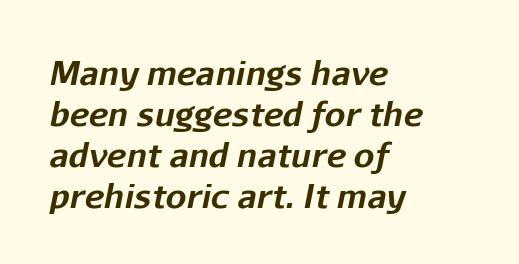
The image shows 33 px bold type, italic (leaning right); set left-aligned, line spacing 1.24x, normal letter spacing, not underlined; low stroke contrast and a medium x-height.
